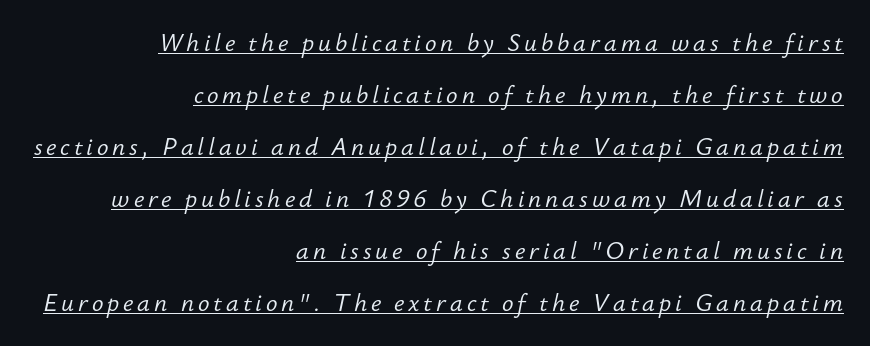
{"italic": "yes", "lean": "right", "slant_degrees": 12, "bold": "no", "underline": "yes", "align": "right", "line_spacing": "loose", "line_spacing_ratio": 2.17, "glyph_px": 24}
